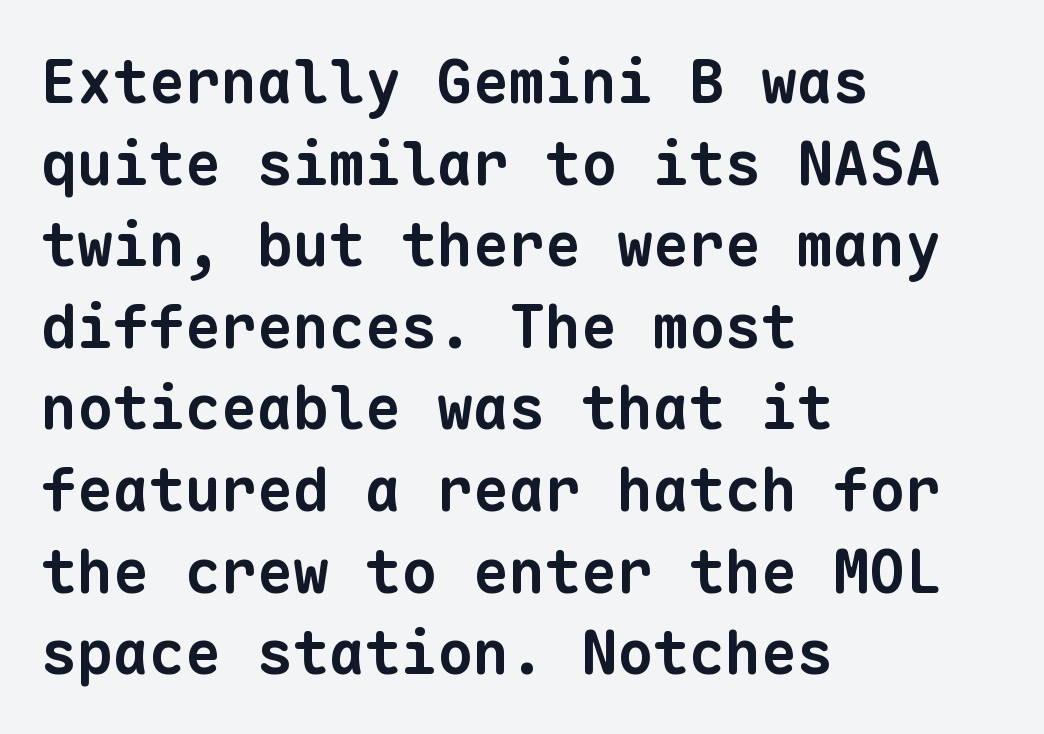
Q: Is the text bold? A: Yes.
Q: Is the typeface a serif or a sans-serif typeface? A: Sans-serif.
Q: Is the text underlined? A: No.
Q: How is the paragraph aligned? A: Left-aligned.
Q: Is the spacing between letters normal or unusually wide? A: Normal.
Q: Is the spacing between lines tight, normal or loose? A: Normal.
Q: Width (condensed, normal, or wide)? A: Normal.
Q: Stroke contrast? A: Low.
Q: x-height? A: Medium.
Q: Monospaced? A: Yes.
